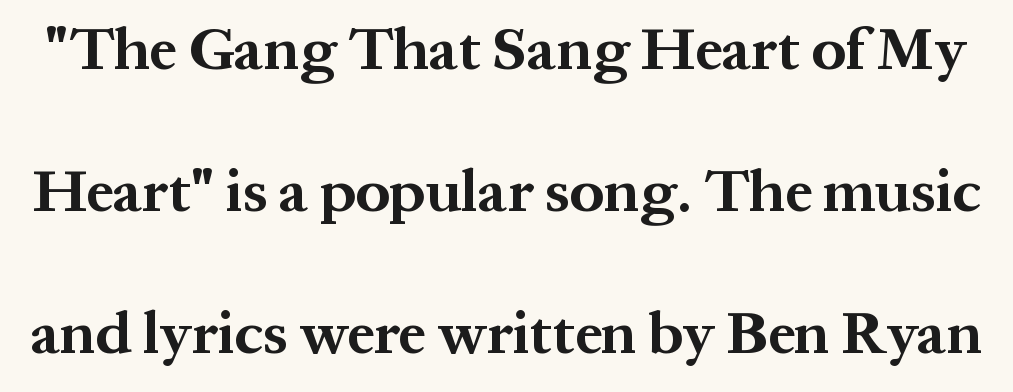
The image shows 60 px bold serif type, upright; set loose line spacing (2.37x), normal letter spacing, not underlined; medium stroke contrast and a medium x-height.
